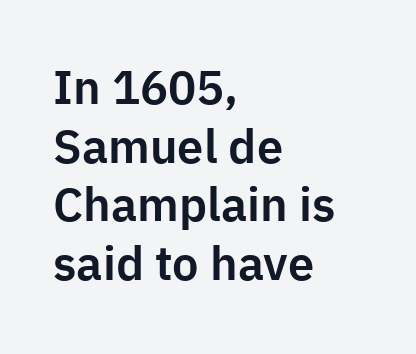
Q: Is the text italic (slanted)? A: No, it is upright.
Q: Is the typeface a serif or a sans-serif typeface? A: Sans-serif.
Q: Is the text underlined? A: No.
Q: How is the paragraph aligned? A: Left-aligned.
Q: Is the spacing between letters normal or unusually wide? A: Normal.
Q: Is the spacing between lines tight, normal or loose? A: Normal.
Q: Width (condensed, normal, or wide)? A: Normal.
Q: Stroke contrast? A: Low.
Q: x-height? A: Medium.
Q: Monospaced? A: No.
